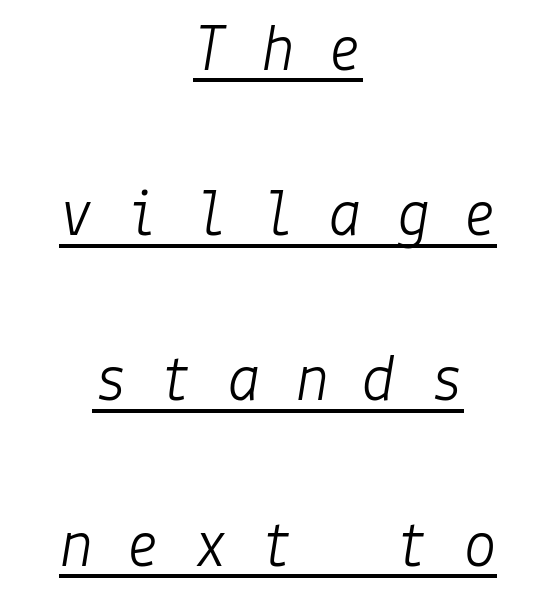
The image shows 68 px light type, italic (leaning right); set centered, loose line spacing (2.43x), unusually wide letter spacing (+0.49 em), underlined; low stroke contrast and a medium x-height.
